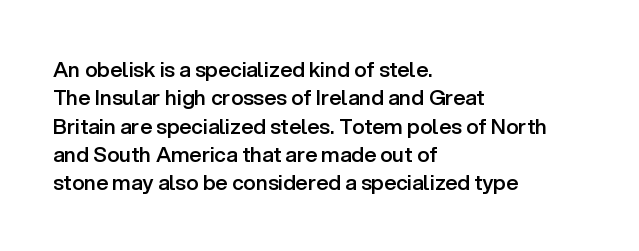
The lines are quadded left. Quick note: not italic, upright. Heft: intermediate — a semibold. Letter spacing: default. Each row of text sits above clean, open space.
